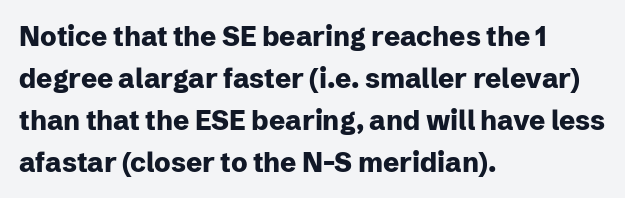
The image shows 27 px bold type, upright; set left-aligned, normal line spacing (1.55x), normal letter spacing, not underlined.
